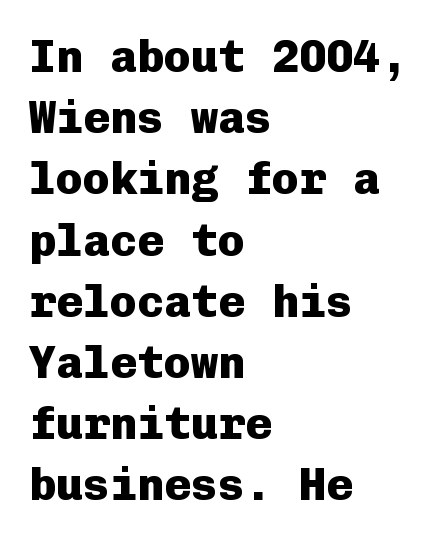
The image shows 45 px heavy sans-serif type, upright, monospaced; set left-aligned, normal line spacing (1.36x), normal letter spacing, not underlined; low stroke contrast and a medium x-height.
